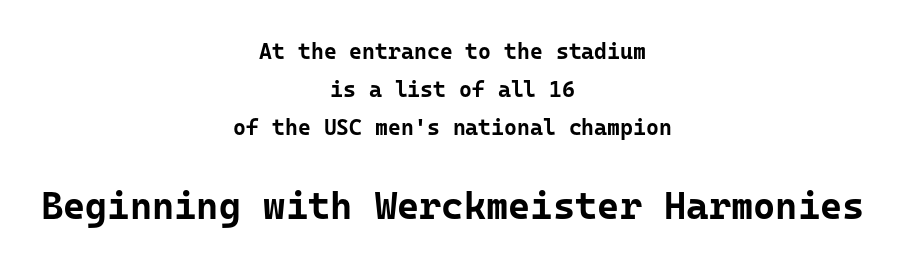
{"serif": "no", "italic": "no", "bold": "yes", "weight": "bold", "width": "normal", "stroke_contrast": "low", "x_height": "medium", "monospaced": "yes", "underline": "no", "align": "center", "line_spacing_ratio": 1.73, "letter_spacing": "normal", "letter_spacing_em": 0.0, "larger_block": "second", "size_ratio": 1.73, "glyph_px": 38}
